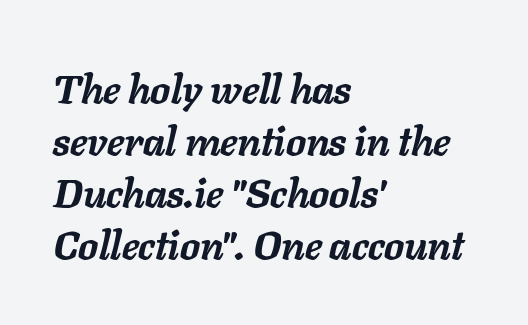
The font is running at its bold setting. The space between consecutive lines is moderate. Glance below the letters and you will spot only blank space. All the whitespace from short lines collects on the right. The text carries the slant typical of an italic or oblique font.
